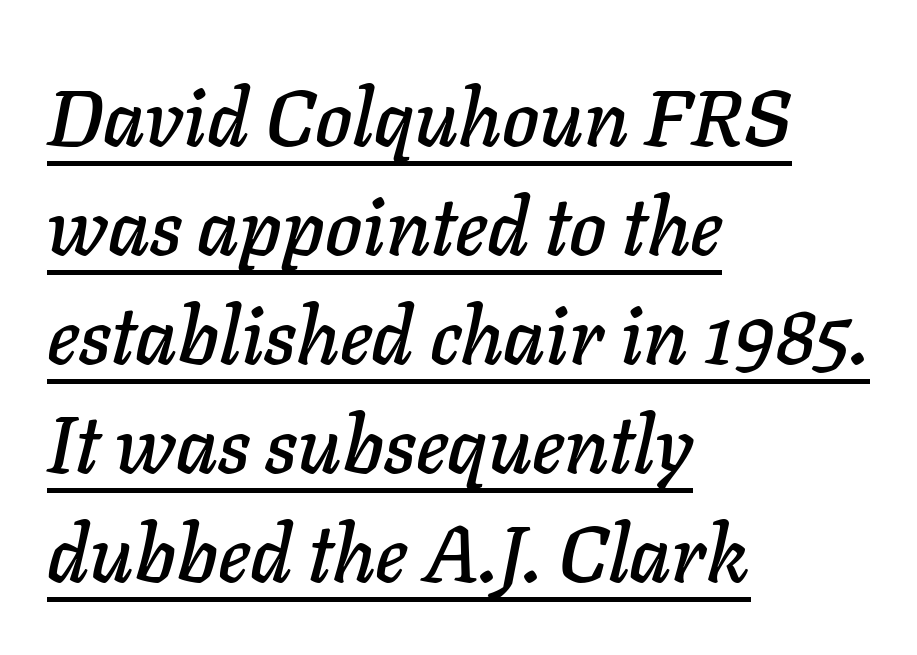
Q: Is the text italic (slanted)? A: Yes, it leans right by about 11 degrees.
Q: Is the text underlined? A: Yes.
Q: How is the paragraph aligned? A: Left-aligned.
Q: Is the spacing between letters normal or unusually wide? A: Normal.
Q: Is the spacing between lines tight, normal or loose? A: Normal.
Q: Width (condensed, normal, or wide)? A: Normal.
Q: Stroke contrast? A: Low.
Q: x-height? A: Medium.
Q: Monospaced? A: No.
